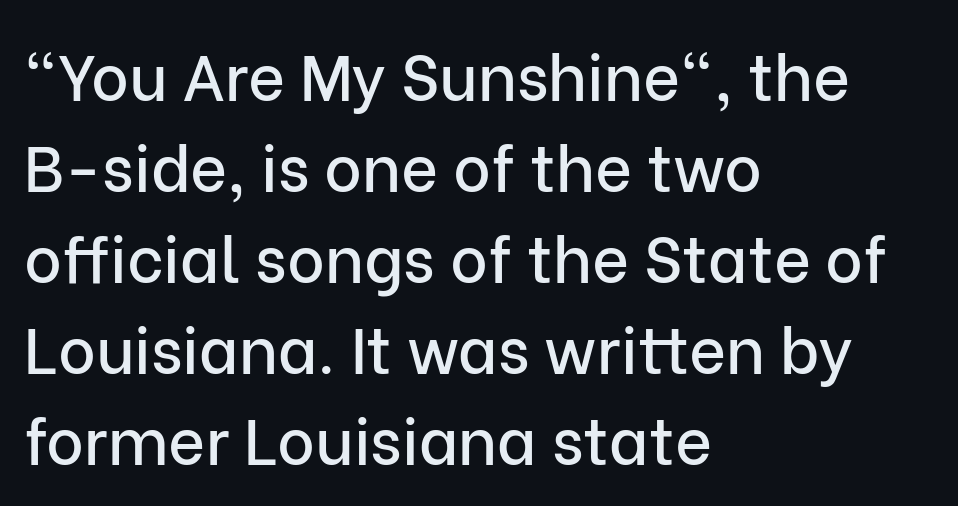
Teacher's note: observe the even left margin — that is flush-left alignment. Does extra space separate the letters? No, they use regular spacing. Do the letters lean? They stand straight. Baseline-to-baseline distance is the conventional proportion of letter height. I'd call this a sans setting — the letters go barefoot.
